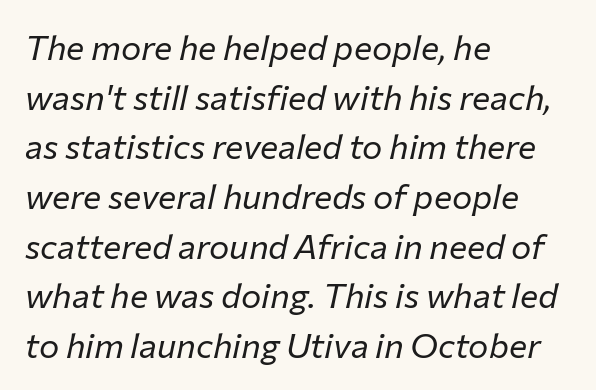
{"italic": "yes", "lean": "right", "slant_degrees": 12, "bold": "no", "weight": "regular", "width": "normal", "stroke_contrast": "low", "x_height": "medium", "monospaced": "no", "underline": "no", "align": "left", "line_spacing": "normal", "line_spacing_ratio": 1.46, "letter_spacing": "normal", "letter_spacing_em": 0.0, "glyph_px": 34}
